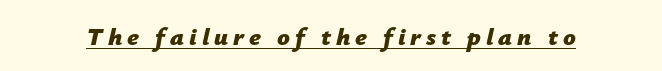
Q: Is the text bold? A: Yes.
Q: Is the text italic (slanted)? A: Yes, it leans right by about 12 degrees.
Q: Is the text underlined? A: Yes.
Q: Is the spacing between letters normal or unusually wide? A: Unusually wide.
